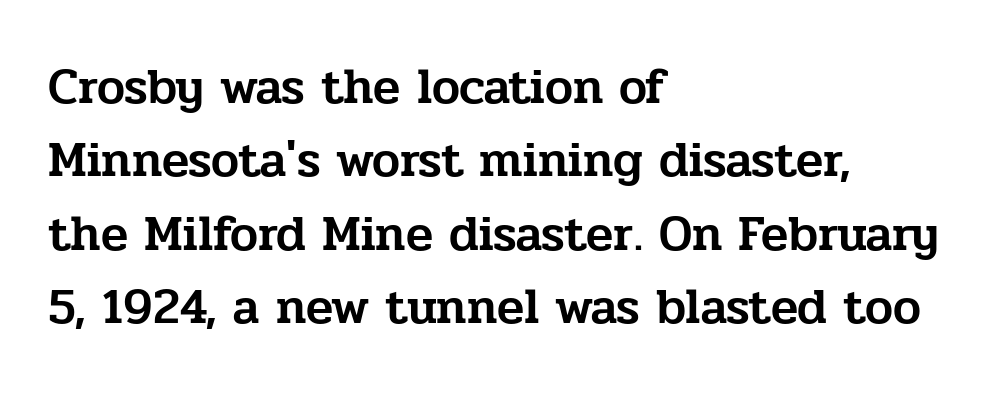
The image shows 50 px serif type, upright; set left-aligned, normal line spacing (1.47x), normal letter spacing, not underlined; low stroke contrast and a medium x-height.
